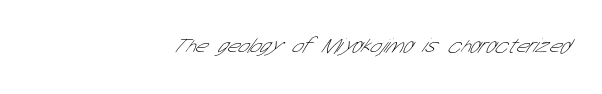
{"bold": "no", "underline": "no", "align": "right", "letter_spacing": "normal", "letter_spacing_em": 0.0, "glyph_px": 21}
